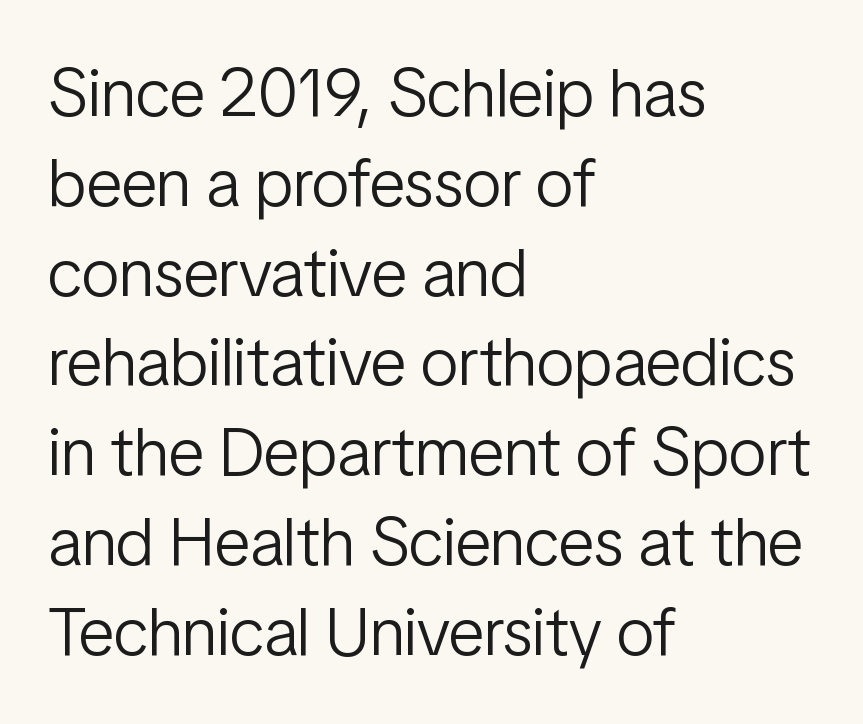
{"serif": "no", "italic": "no", "bold": "no", "weight": "light", "width": "condensed", "stroke_contrast": "low", "x_height": "medium", "monospaced": "no", "underline": "no", "align": "left", "line_spacing": "normal", "line_spacing_ratio": 1.32, "letter_spacing": "normal", "letter_spacing_em": 0.0, "glyph_px": 68}
